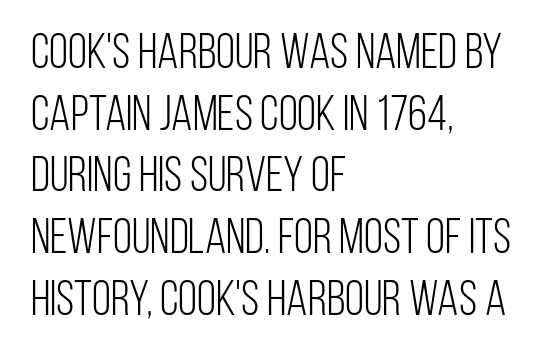
The image shows 49 px light, condensed sans-serif type, upright; set left-aligned, normal line spacing (1.26x), normal letter spacing, not underlined; low stroke contrast and a large x-height.
